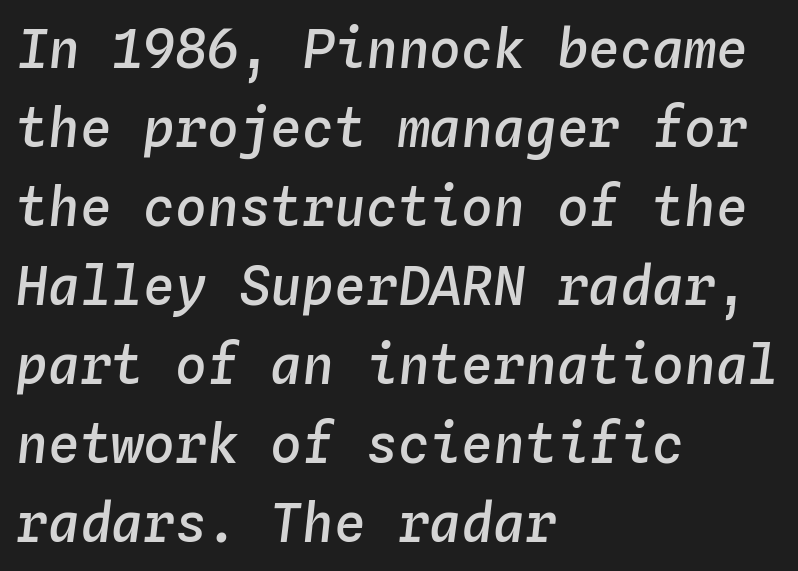
Firm but not heavy-handed strokes: this text is semibold. No extra tracking has been applied to these lines. This sample has the even, mechanical cadence of fixed-width lettering. Slanted lettering throughout. The block of text has a typical density, with ordinary space between rows.
